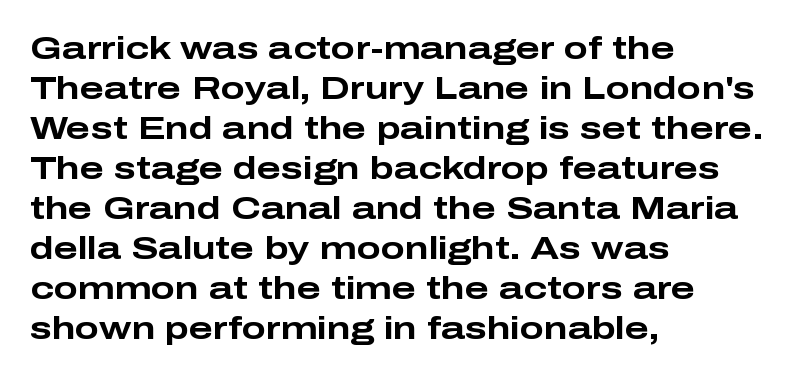
{"serif": "no", "italic": "no", "bold": "yes", "weight": "bold", "width": "wide", "stroke_contrast": "low", "x_height": "medium", "monospaced": "no", "underline": "no", "align": "left", "line_spacing": "normal", "line_spacing_ratio": 1.25, "letter_spacing": "normal", "letter_spacing_em": 0.0, "glyph_px": 32}
